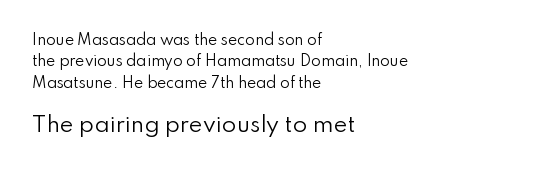
The image shows 21 px text type, upright; set left-aligned, normal line spacing (1.53x), normal letter spacing, not underlined; the second (bottom) block is 1.5x larger.
